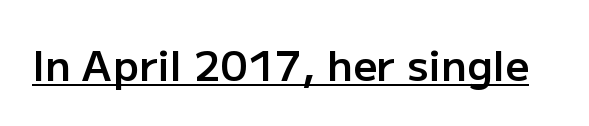
Q: Is the text bold? A: Semi-bold.
Q: Is the text italic (slanted)? A: No, it is upright.
Q: Is the typeface a serif or a sans-serif typeface? A: Sans-serif.
Q: Is the text underlined? A: Yes.
Q: Is the spacing between letters normal or unusually wide? A: Normal.
Q: Width (condensed, normal, or wide)? A: Normal.
Q: Stroke contrast? A: Low.
Q: x-height? A: Medium.
Q: Monospaced? A: No.
